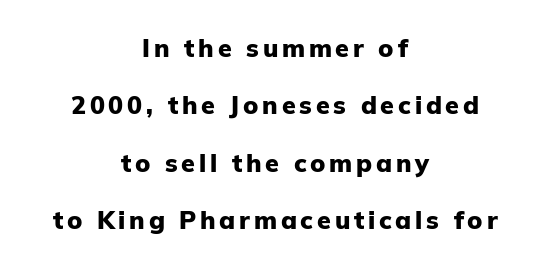
Q: Is the text bold? A: Yes.
Q: Is the text italic (slanted)? A: No, it is upright.
Q: Is the text underlined? A: No.
Q: How is the paragraph aligned? A: Centered.
Q: Is the spacing between lines tight, normal or loose? A: Loose.
